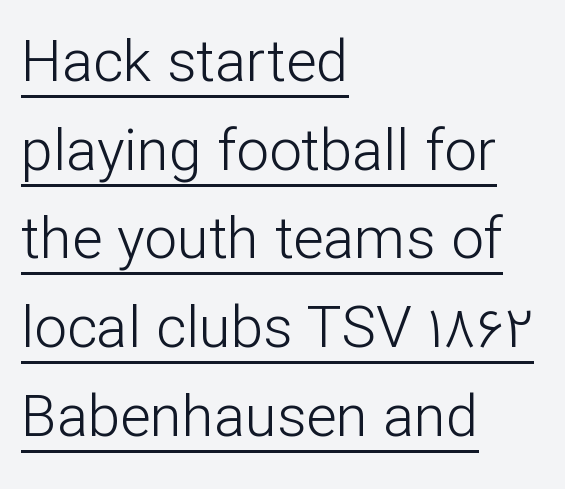
Note the varied advance widths — an 'i' is clearly narrower than an 'm'. Observe the absence of serifs on each vertical stroke in this sample. Descenders here cross a horizontal rule under the line. The cut favours lightness, reaching ordinary text weight at its darkest. A classic flush-left, rag-right setting is used for this passage.
